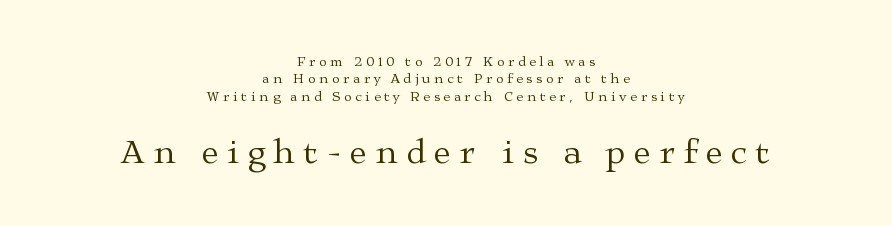
{"serif": "yes", "italic": "no", "bold": "no", "weight": "regular", "width": "wide", "stroke_contrast": "medium", "x_height": "medium", "monospaced": "no", "underline": "no", "align": "center", "line_spacing": "normal", "line_spacing_ratio": 1.25, "letter_spacing": "wide", "letter_spacing_em": 0.25, "larger_block": "second", "size_ratio": 2.43, "glyph_px": 34}
